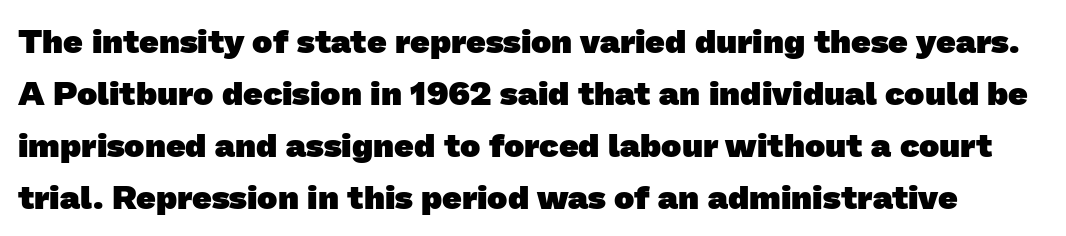
The image shows 34 px heavy sans-serif type; set normal line spacing (1.53x), normal letter spacing, not underlined; low stroke contrast and a medium x-height.
